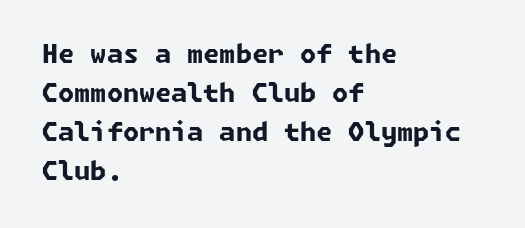
The image shows 26 px bold type; set left-aligned, normal line spacing (1.5x), normal letter spacing, not underlined.
